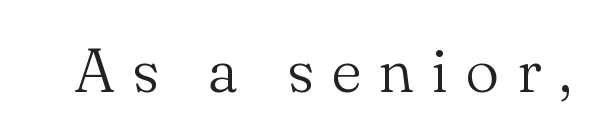
Q: Is the text bold? A: No.
Q: Is the text italic (slanted)? A: No, it is upright.
Q: Is the typeface a serif or a sans-serif typeface? A: Serif.
Q: Is the text underlined? A: No.
Q: Is the spacing between letters normal or unusually wide? A: Unusually wide.
Q: Width (condensed, normal, or wide)? A: Normal.
Q: Stroke contrast? A: Medium.
Q: x-height? A: Small.
Q: Monospaced? A: No.
